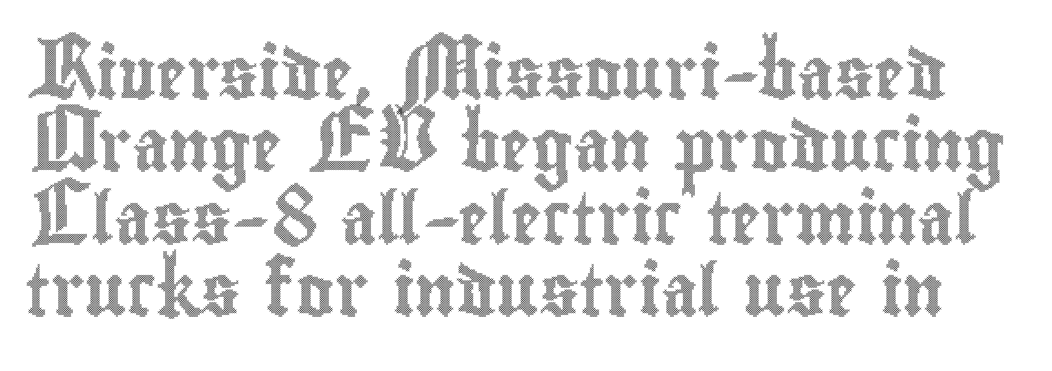
Honestly, there is no underline to notice here at all. Leading matches the norm, producing a regular column. The passage shown is typed in a proportional face where columns would drift. The face used here is rendered with its standard letterfit.
